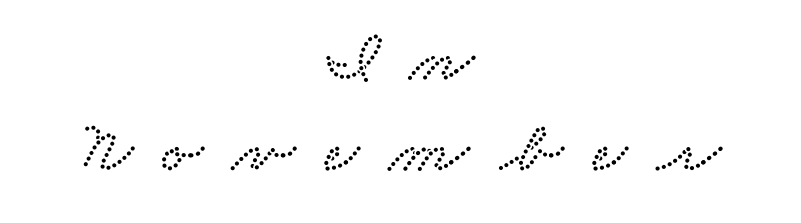
The image shows 74 px wide serif type; set centered, line spacing 1.23x, unusually wide letter spacing (+0.41 em), not underlined; low stroke contrast and a small x-height.
